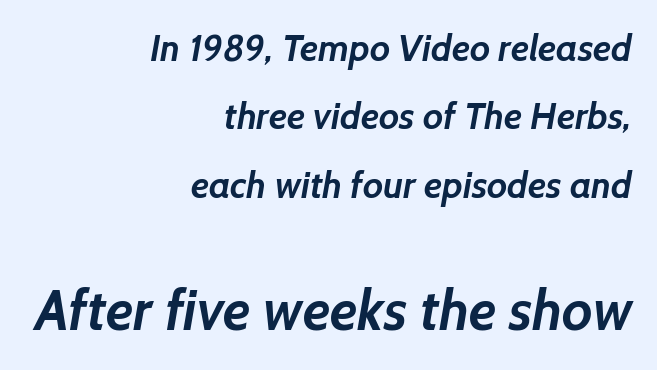
Small over large — that's the arrangement of the two blocks here. Beneath every word, the page is bare. The characters look thick and weighty, a clear bold. There is no visible air inserted between adjacent glyphs. Typeset ragged left — the right edge is the straight one. This rendering employs a face without finishing strokes, i.e., a sans-serif.
